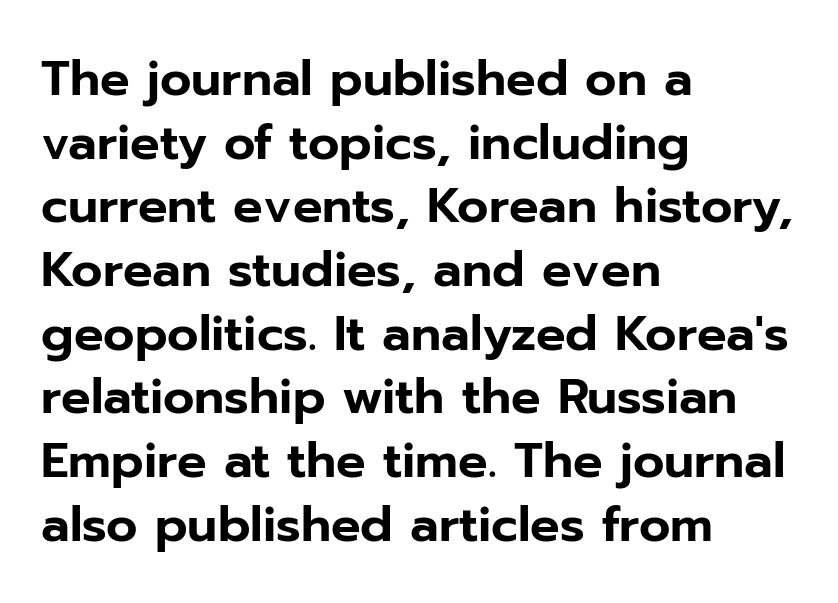
{"serif": "no", "italic": "no", "width": "normal", "stroke_contrast": "low", "x_height": "medium", "monospaced": "no", "underline": "no", "align": "left", "line_spacing": "normal", "line_spacing_ratio": 1.3, "letter_spacing": "normal", "letter_spacing_em": 0.0, "glyph_px": 49}
